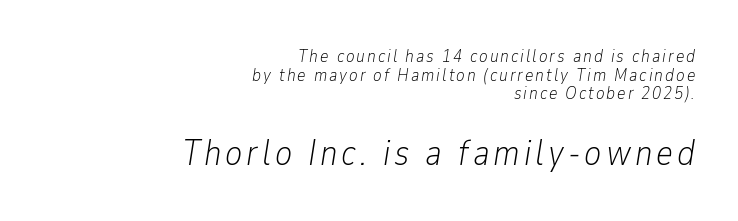
Typesetter's note — lower block bumped up in size, upper block left smaller. Weight: regular or lighter. Beneath every word, the page is bare. The paragraph shown leans on its right margin. Tall strokes in this sample are angled rather than plumb. The vertical gap from one line to the next is small.
